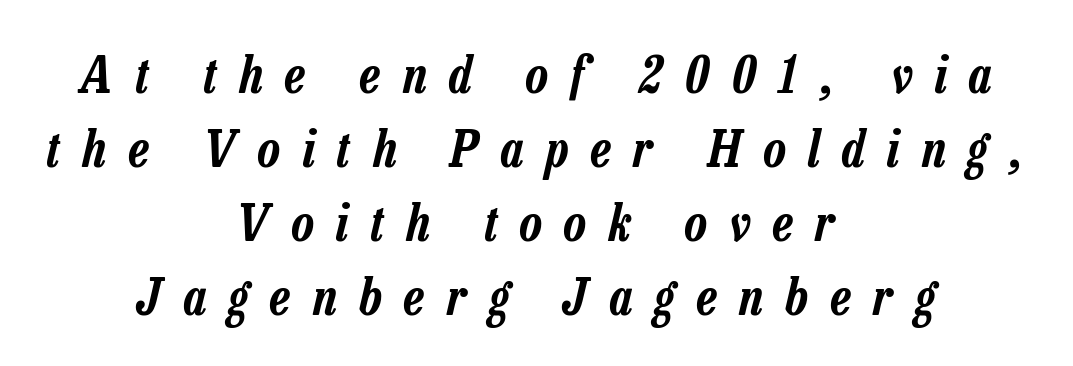
{"italic": "yes", "lean": "right", "slant_degrees": 13, "width": "condensed", "stroke_contrast": "low", "x_height": "medium", "monospaced": "no", "underline": "no", "align": "center", "line_spacing": "normal", "line_spacing_ratio": 1.45, "letter_spacing": "wide", "letter_spacing_em": 0.44, "glyph_px": 51}
